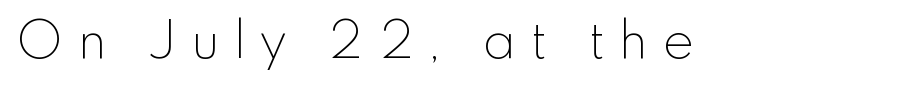
The font's upright variant was chosen for this text. The baseline area is clear. The line texture is sparse and dotted thanks to wide tracking. The cut favours lightness, reaching ordinary text weight at its darkest. Stroke terminals: plain, sans-serif.
